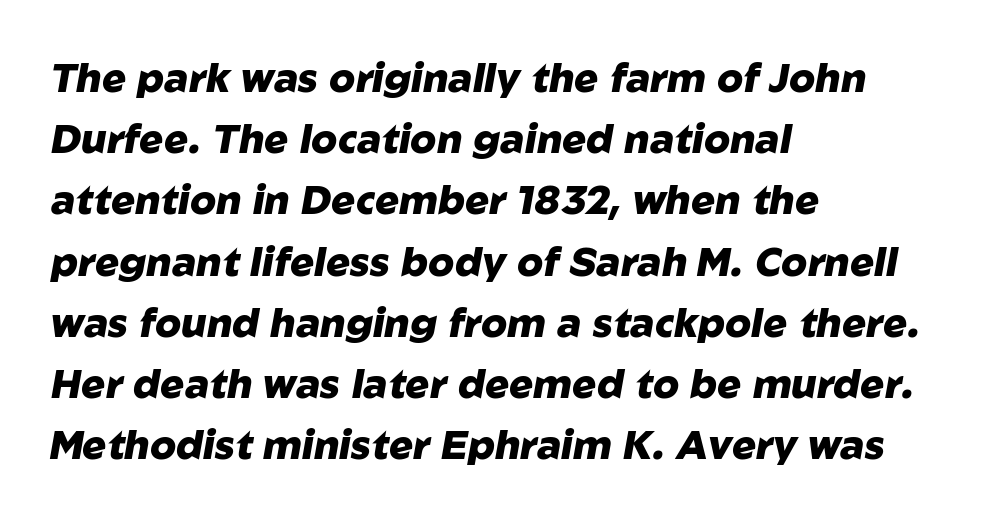
Q: Is the text bold? A: Yes.
Q: Is the text italic (slanted)? A: Yes, it leans right by about 10 degrees.
Q: Is the text underlined? A: No.
Q: How is the paragraph aligned? A: Left-aligned.
Q: Is the spacing between letters normal or unusually wide? A: Normal.
Q: Is the spacing between lines tight, normal or loose? A: Normal.
Q: Width (condensed, normal, or wide)? A: Normal.
Q: Stroke contrast? A: Low.
Q: x-height? A: Medium.
Q: Monospaced? A: No.
